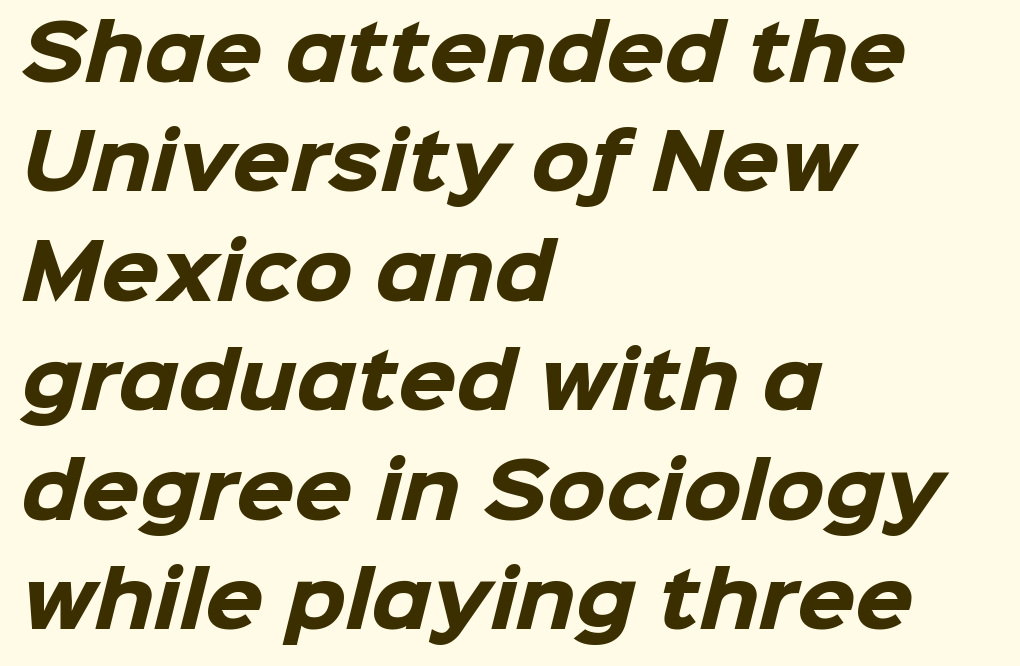
The image shows 75 px heavy sans-serif type; set left-aligned, normal line spacing (1.46x), normal letter spacing, not underlined; low stroke contrast and a medium x-height.
